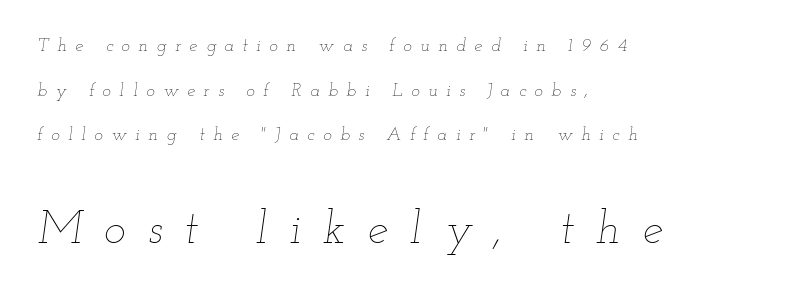
These lines stand farther apart than default settings would place them. Only glyphs here, with clear space below each row. Notice how the passage keeps a crisp vertical edge on the left only. This rendering widens character spacing well past its baseline value.
